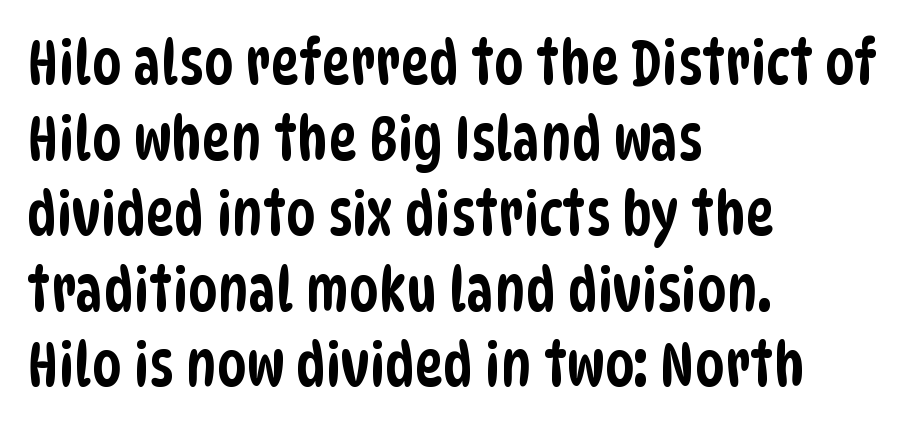
The image shows 60 px condensed sans-serif type; set left-aligned, normal line spacing (1.26x), normal letter spacing, not underlined; low stroke contrast and a large x-height.
